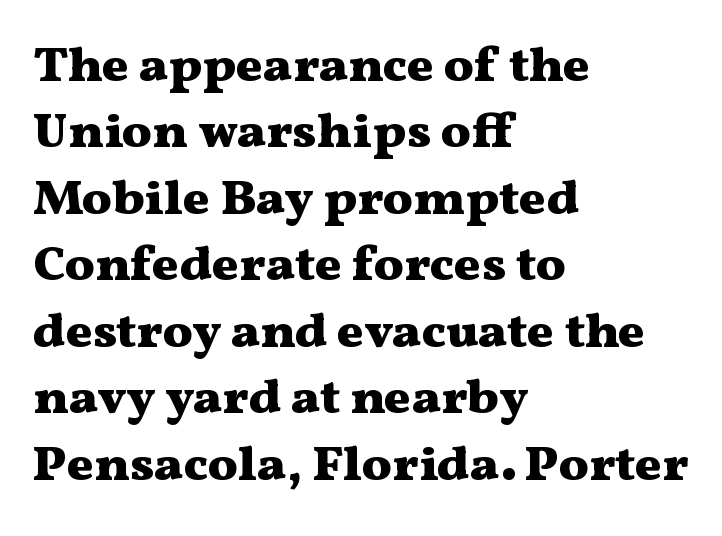
Honestly, there is no underline to notice here at all. One glance says typical: line gaps are just what's usual. Alignment: flush left. Think of a printed novel: that variable character pitch is what you see here.
